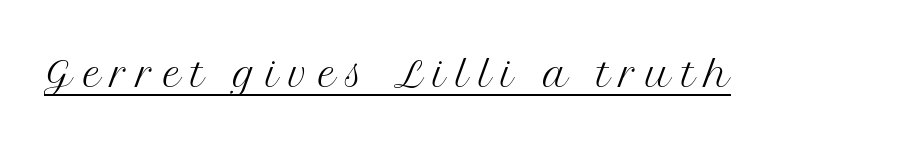
On a weight scale, this lands at 450 or below. This sample has the flowing, uneven cadence of proportional lettering. The words here are underlined.
